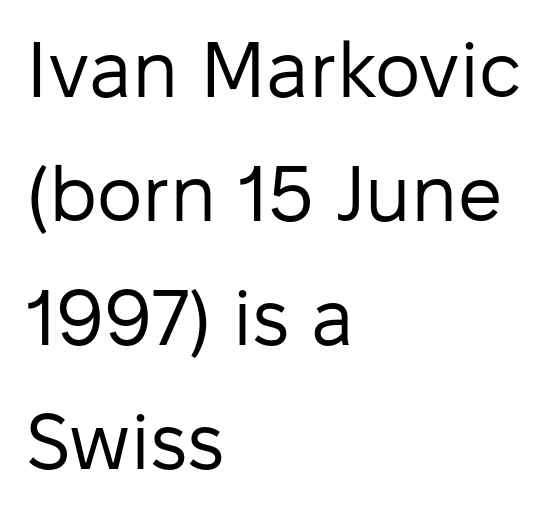
{"serif": "no", "italic": "no", "bold": "no", "weight": "regular", "width": "normal", "stroke_contrast": "low", "x_height": "medium", "monospaced": "no", "underline": "no", "align": "left", "line_spacing": "normal", "line_spacing_ratio": 1.59, "letter_spacing": "normal", "letter_spacing_em": 0.0, "glyph_px": 78}
